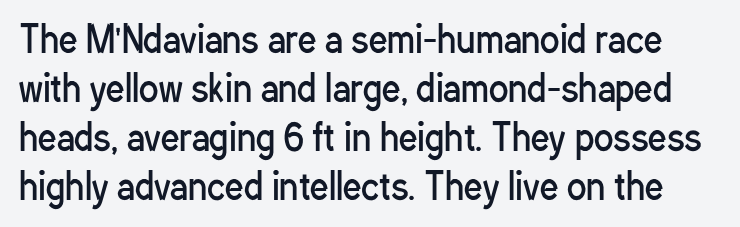
The face used here is proportionally spaced, like ordinary book or web type. Honestly, the letter spacing is just normal — you wouldn't notice it. No chunkiness to these letters — they're not bold. Is there much room between lines? A standard amount, neither cramped nor airy. Style check: upright. The characters display no serif detailing; their extremities are plain.
